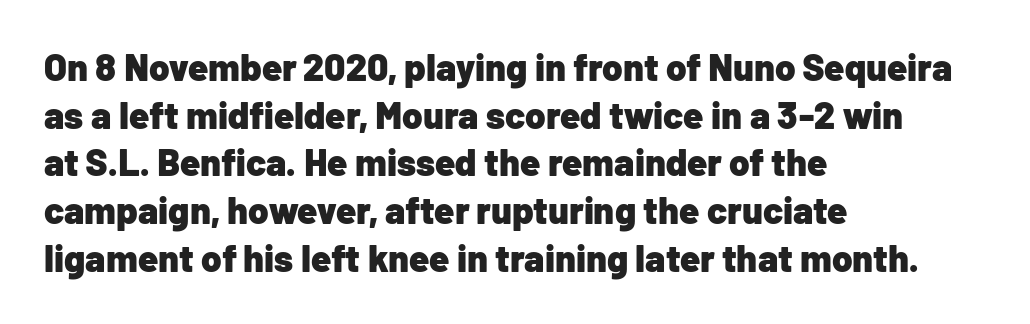
Q: Is the text bold? A: Yes.
Q: Is the text italic (slanted)? A: No, it is upright.
Q: Is the typeface a serif or a sans-serif typeface? A: Sans-serif.
Q: Is the text underlined? A: No.
Q: How is the paragraph aligned? A: Left-aligned.
Q: Is the spacing between letters normal or unusually wide? A: Normal.
Q: Is the spacing between lines tight, normal or loose? A: Normal.
Q: Width (condensed, normal, or wide)? A: Normal.
Q: Stroke contrast? A: Low.
Q: x-height? A: Medium.
Q: Monospaced? A: No.
